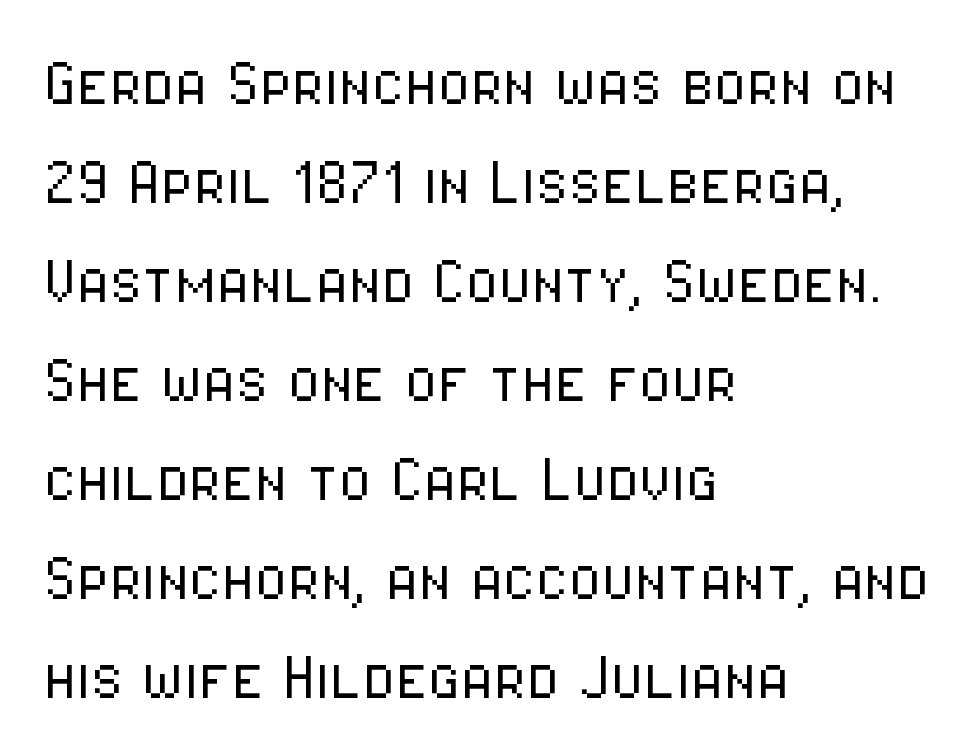
Q: Is the text bold? A: No.
Q: Is the text italic (slanted)? A: No, it is upright.
Q: Is the typeface a serif or a sans-serif typeface? A: Sans-serif.
Q: Is the text underlined? A: No.
Q: How is the paragraph aligned? A: Left-aligned.
Q: Is the spacing between letters normal or unusually wide? A: Normal.
Q: Is the spacing between lines tight, normal or loose? A: Normal.
Q: Width (condensed, normal, or wide)? A: Condensed.
Q: Stroke contrast? A: Low.
Q: x-height? A: Medium.
Q: Monospaced? A: No.
